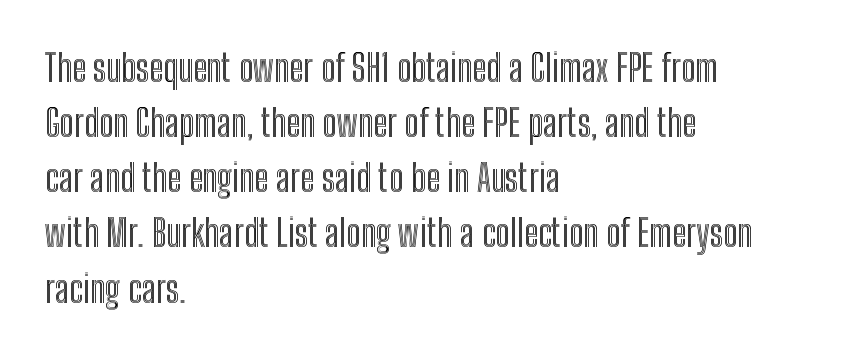
{"italic": "no", "width": "condensed", "x_height": "medium", "monospaced": "no", "underline": "no", "align": "left", "line_spacing": "normal", "line_spacing_ratio": 1.49, "letter_spacing": "normal", "letter_spacing_em": 0.0, "glyph_px": 37}
